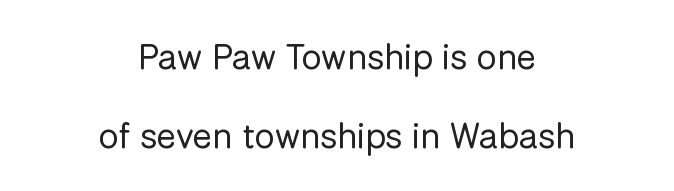
The face used here is rendered with its standard letterfit. Stems here are at most as thick as an everyday book face. Italic: no, the glyphs are upright roman. The rag falls on both sides of this text block equally. You could not count columns in this text — the font is proportionally spaced. Has an underline been added? It has not.
